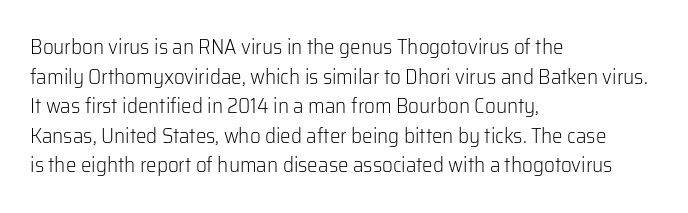
The image shows 21 px text type, upright; set left-aligned, normal line spacing (1.41x), normal letter spacing, not underlined.
